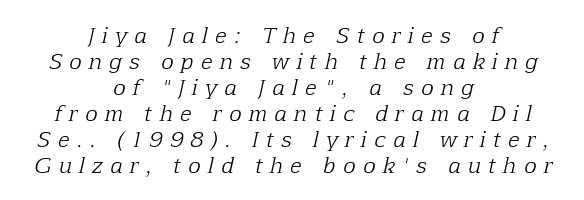
Q: Is the text bold? A: No.
Q: Is the text italic (slanted)? A: Yes, it leans right by about 12 degrees.
Q: Is the text underlined? A: No.
Q: How is the paragraph aligned? A: Centered.
Q: Is the spacing between letters normal or unusually wide? A: Unusually wide.
